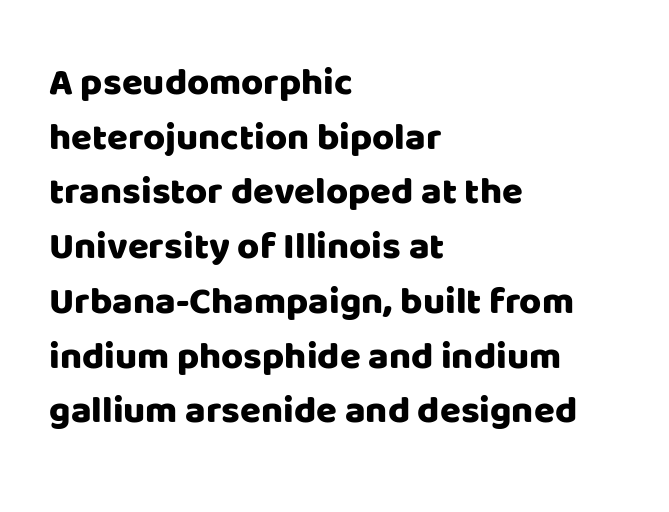
Q: Is the text italic (slanted)? A: No, it is upright.
Q: Is the typeface a serif or a sans-serif typeface? A: Sans-serif.
Q: Is the text underlined? A: No.
Q: How is the paragraph aligned? A: Left-aligned.
Q: Is the spacing between letters normal or unusually wide? A: Normal.
Q: Is the spacing between lines tight, normal or loose? A: Normal.
Q: Width (condensed, normal, or wide)? A: Normal.
Q: Stroke contrast? A: Low.
Q: x-height? A: Large.
Q: Monospaced? A: No.
